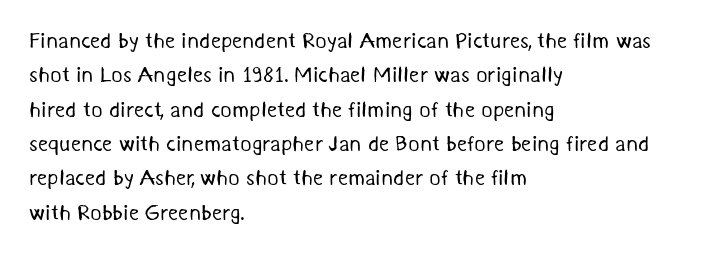
Anything drawn beneath the words? Only blank space. No letter is thick-stroked: the sample isn't bold. Notice how descenders clear the ascenders below comfortably — that's standard leading. A student would call this left alignment; a typographer would say flush left, rag right.
